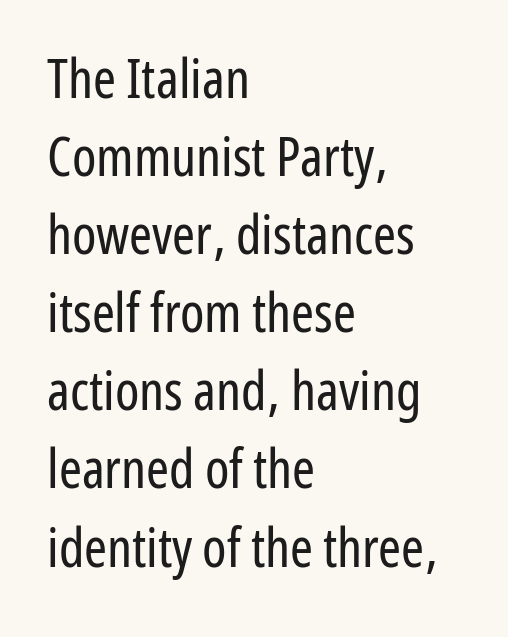
{"serif": "no", "italic": "no", "bold": "no", "weight": "regular", "width": "condensed", "stroke_contrast": "low", "x_height": "medium", "monospaced": "no", "underline": "no", "align": "left", "line_spacing": "normal", "line_spacing_ratio": 1.42, "letter_spacing": "normal", "letter_spacing_em": 0.0, "glyph_px": 55}
